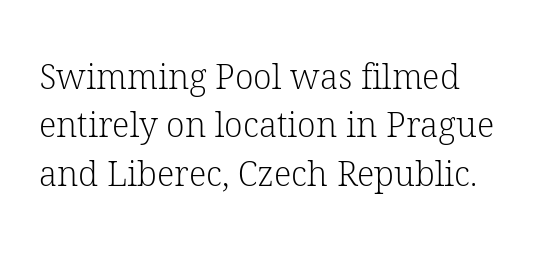
The image shows 34 px light serif type, upright; set left-aligned, normal line spacing (1.42x), normal letter spacing, not underlined; low stroke contrast and a medium x-height.
